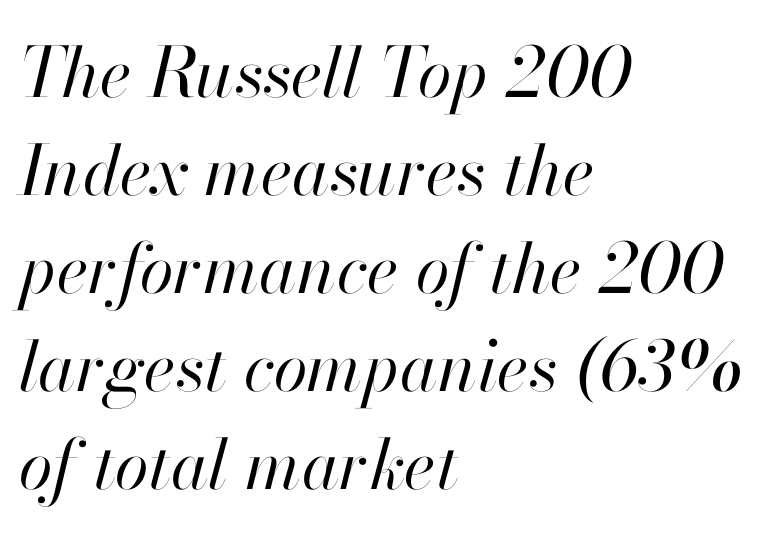
Q: Is the text bold? A: No.
Q: Is the text italic (slanted)? A: Yes, it leans right by about 13 degrees.
Q: Is the text underlined? A: No.
Q: How is the paragraph aligned? A: Left-aligned.
Q: Is the spacing between letters normal or unusually wide? A: Normal.
Q: Is the spacing between lines tight, normal or loose? A: Normal.
Q: Width (condensed, normal, or wide)? A: Normal.
Q: Stroke contrast? A: High.
Q: x-height? A: Small.
Q: Monospaced? A: No.
